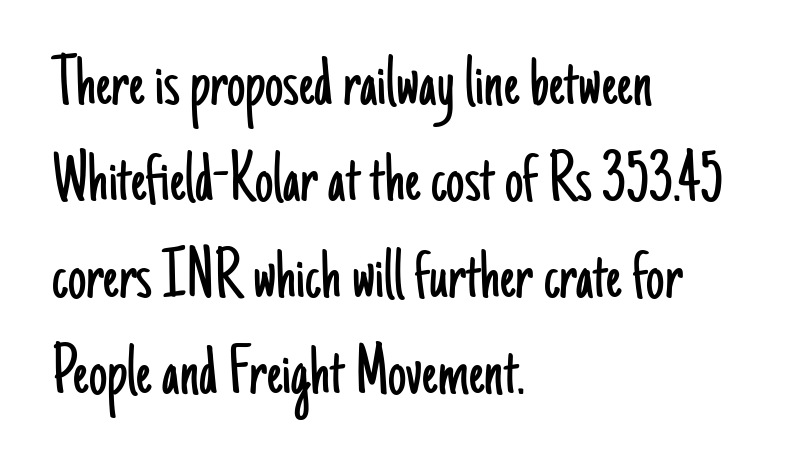
The image shows 73 px light, condensed sans-serif type, upright; set left-aligned, normal line spacing (1.32x), normal letter spacing, not underlined; low stroke contrast and a small x-height.
